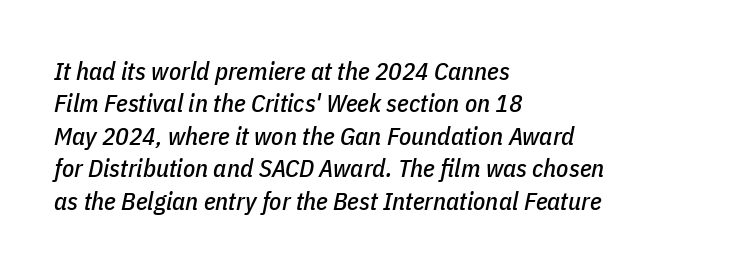
The image shows 25 px text type, italic (leaning right); set left-aligned, normal line spacing (1.3x), normal letter spacing, not underlined.
